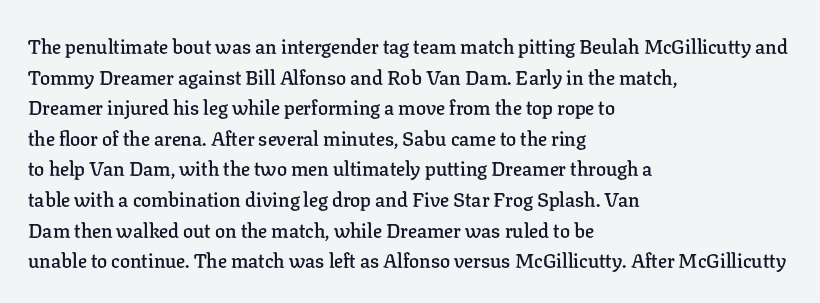
Q: Is the text bold? A: Semi-bold.
Q: Is the text italic (slanted)? A: No, it is upright.
Q: Is the text underlined? A: No.
Q: How is the paragraph aligned? A: Left-aligned.
Q: Is the spacing between letters normal or unusually wide? A: Normal.
Q: Is the spacing between lines tight, normal or loose? A: Normal.
